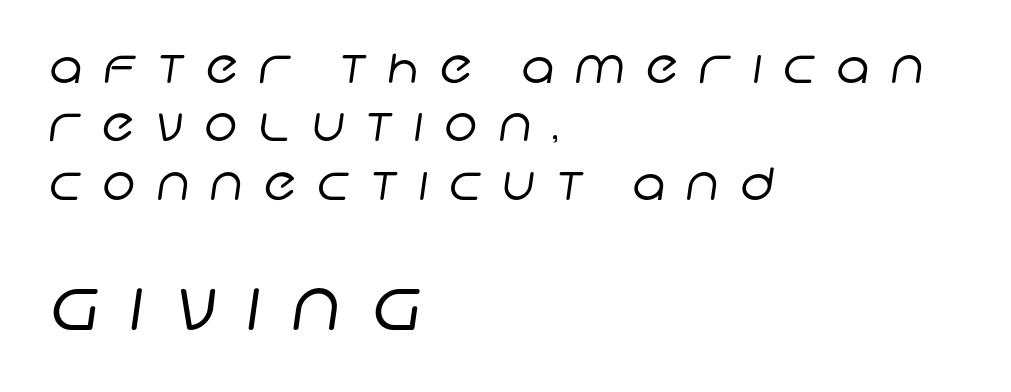
The image shows 67 px regular-weight sans-serif type; set left-aligned, normal line spacing (1.3x), unusually wide letter spacing (+0.47 em), not underlined; the second (bottom) block is 1.49x larger; low stroke contrast and a large x-height.
